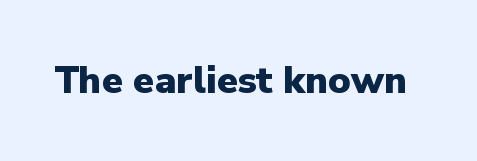
Q: Is the text bold? A: Yes.
Q: Is the text italic (slanted)? A: No, it is upright.
Q: Is the typeface a serif or a sans-serif typeface? A: Sans-serif.
Q: Is the text underlined? A: No.
Q: Is the spacing between letters normal or unusually wide? A: Normal.
Q: Width (condensed, normal, or wide)? A: Normal.
Q: Stroke contrast? A: Low.
Q: x-height? A: Medium.
Q: Monospaced? A: No.
